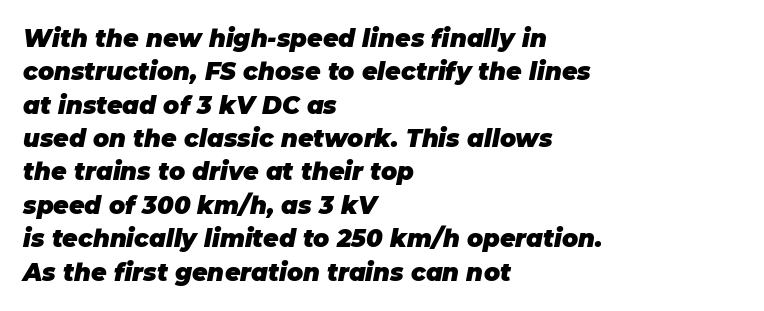
{"italic": "yes", "lean": "right", "slant_degrees": 11, "bold": "yes", "underline": "no", "align": "left", "line_spacing": "normal", "line_spacing_ratio": 1.39, "letter_spacing": "normal", "letter_spacing_em": 0.0, "glyph_px": 24}
